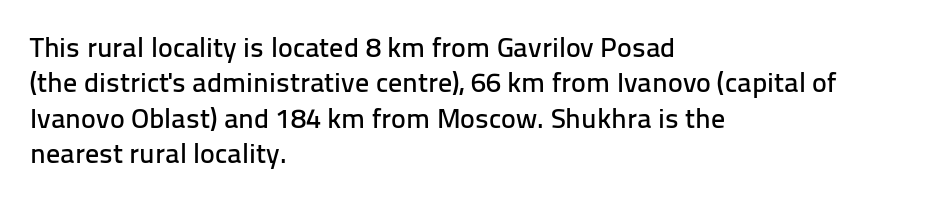
The image shows 28 px sans-serif type, upright; set left-aligned, normal line spacing (1.26x), normal letter spacing, not underlined; low stroke contrast and a medium x-height.
